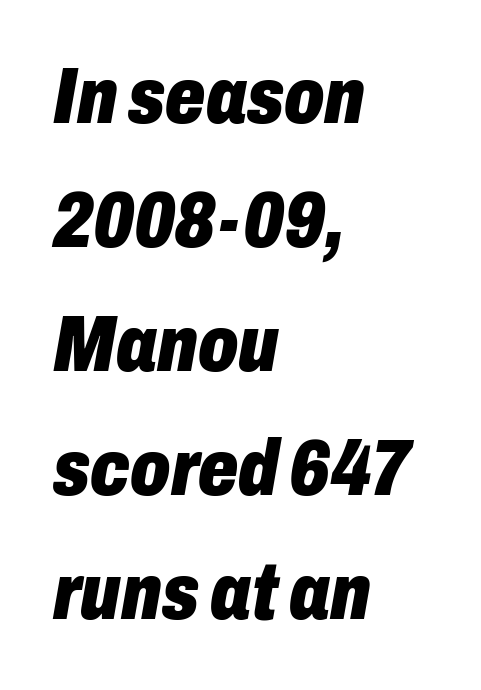
Q: Is the text bold? A: Yes.
Q: Is the text italic (slanted)? A: Yes, it leans right by about 10 degrees.
Q: Is the text underlined? A: No.
Q: How is the paragraph aligned? A: Left-aligned.
Q: Is the spacing between letters normal or unusually wide? A: Normal.
Q: Is the spacing between lines tight, normal or loose? A: Normal.
Q: Width (condensed, normal, or wide)? A: Condensed.
Q: Stroke contrast? A: Low.
Q: x-height? A: Medium.
Q: Monospaced? A: No.
